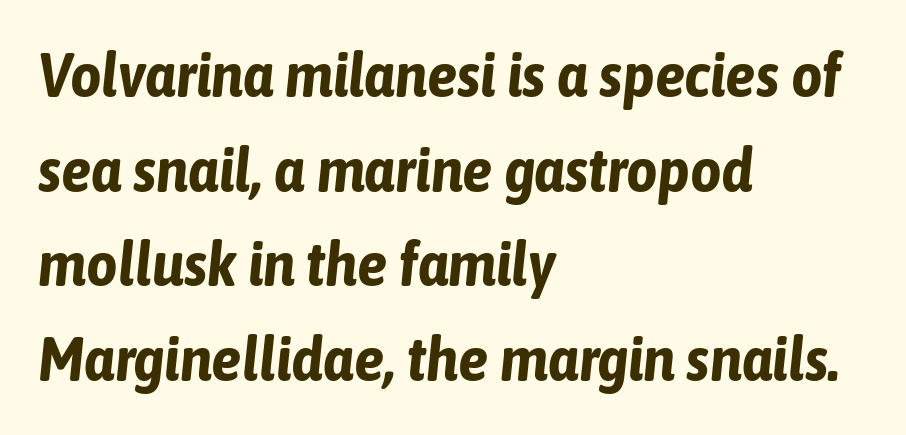
The image shows 61 px bold, condensed type, italic (leaning right); set left-aligned, normal line spacing (1.55x), normal letter spacing, not underlined; low stroke contrast and a medium x-height.
